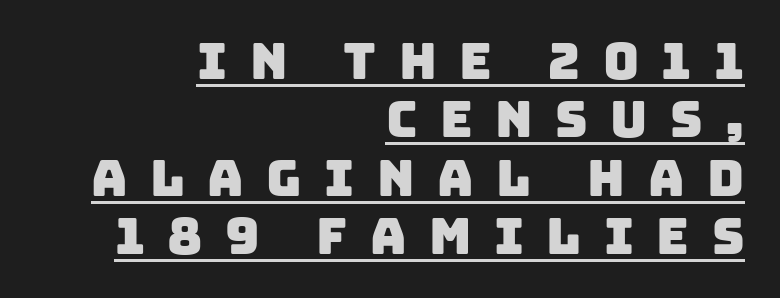
The image shows 50 px sans-serif type; set right-aligned, line spacing 1.17x, unusually wide letter spacing (+0.45 em), underlined; low stroke contrast and a large x-height.
